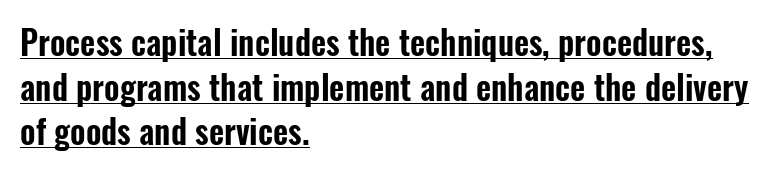
The image shows 33 px condensed sans-serif type, upright; set left-aligned, normal line spacing (1.35x), normal letter spacing, underlined; low stroke contrast and a medium x-height.
